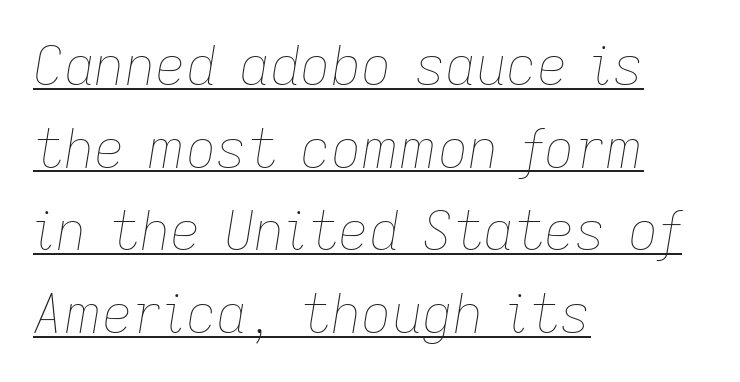
The strokes carry an ordinary text weight at most. The sample's only ornament is a line tracing under the words. The axis of the letterforms is tilted away from vertical. Varying glyph widths throughout — classic text-font behaviour.
